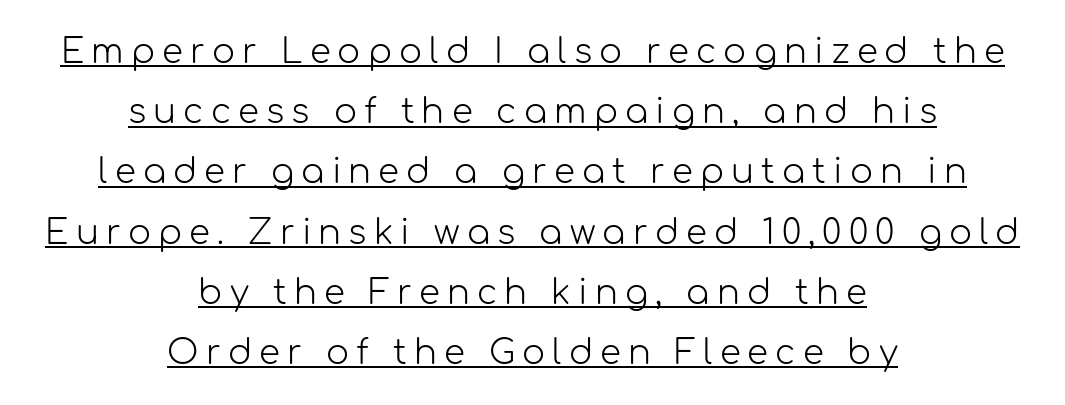
{"serif": "no", "italic": "no", "bold": "no", "weight": "light", "width": "normal", "stroke_contrast": "low", "x_height": "medium", "monospaced": "no", "underline": "yes", "align": "center", "line_spacing_ratio": 1.77, "letter_spacing": "wide", "letter_spacing_em": 0.21, "glyph_px": 34}
